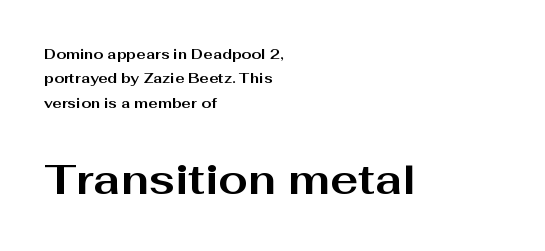
The rendering shows plain stroke endings on the letterforms — a sans-serif design. Nobody touched the tracking dial on this one. The lines are quadded left. Typesetter's note: full bold, strokes at maximum text heaviness.
